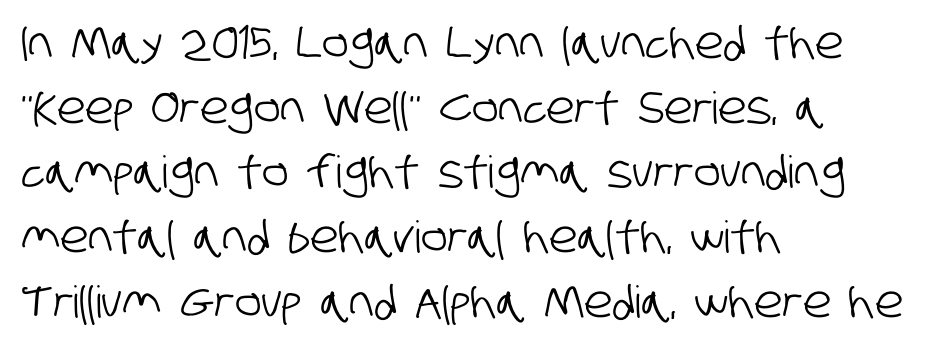
Q: Is the typeface a serif or a sans-serif typeface? A: Sans-serif.
Q: Is the text underlined? A: No.
Q: How is the paragraph aligned? A: Left-aligned.
Q: Is the spacing between letters normal or unusually wide? A: Normal.
Q: Is the spacing between lines tight, normal or loose? A: Normal.
Q: Width (condensed, normal, or wide)? A: Condensed.
Q: Stroke contrast? A: Low.
Q: x-height? A: Large.
Q: Monospaced? A: No.
